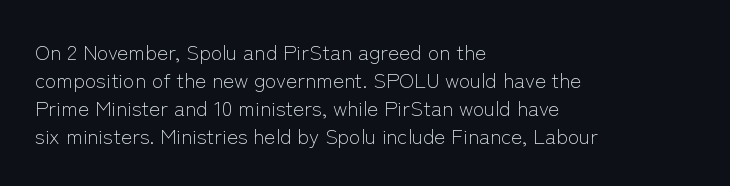
The image shows 21 px text type, upright; set left-aligned, normal line spacing (1.33x), normal letter spacing, not underlined.
